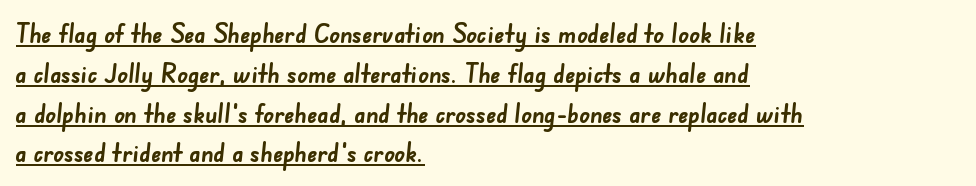
The image shows 26 px bold type; set left-aligned, normal line spacing (1.53x), normal letter spacing, underlined.
